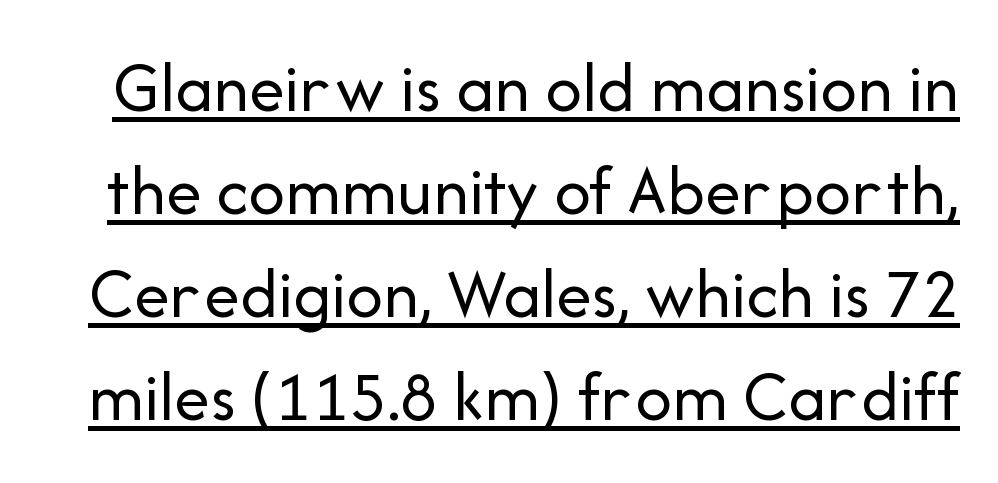
Q: Is the text bold? A: No.
Q: Is the text italic (slanted)? A: No, it is upright.
Q: Is the typeface a serif or a sans-serif typeface? A: Sans-serif.
Q: Is the text underlined? A: Yes.
Q: Is the spacing between letters normal or unusually wide? A: Normal.
Q: Is the spacing between lines tight, normal or loose? A: Normal.
Q: Width (condensed, normal, or wide)? A: Normal.
Q: Stroke contrast? A: Low.
Q: x-height? A: Medium.
Q: Monospaced? A: No.
